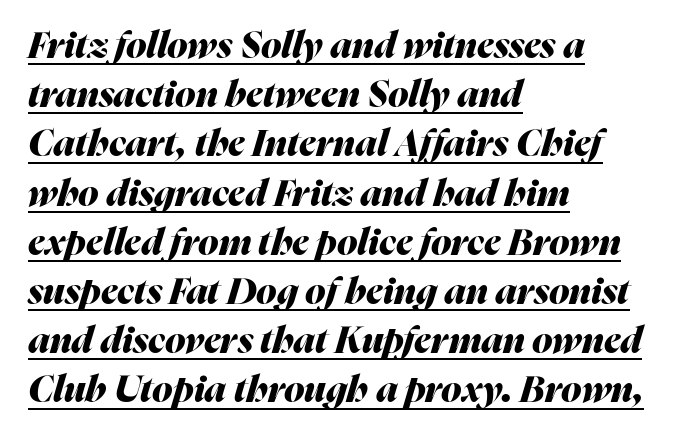
In CSS terms this would be text-align: left. Is the letter spacing exaggerated? No — it looks like the ordinary default. Is the type slanted? Yes — the strokes lean at a clear angle. The lines sit at an ordinary, default distance from one another. Each letter keeps its own natural width here, so spacing adapts to shape.
